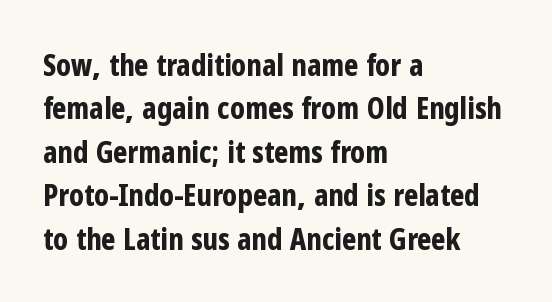
{"serif": "no", "italic": "no", "bold": "yes", "weight": "bold", "width": "condensed", "stroke_contrast": "low", "x_height": "medium", "monospaced": "no", "underline": "no", "align": "left", "line_spacing": "normal", "line_spacing_ratio": 1.45, "letter_spacing": "normal", "letter_spacing_em": 0.0, "glyph_px": 30}
